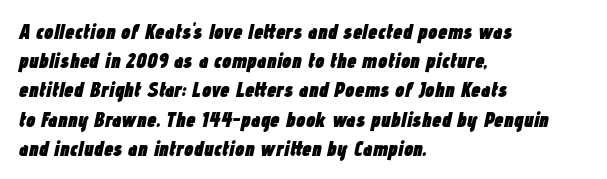
{"italic": "yes", "lean": "right", "slant_degrees": 12, "bold": "yes", "underline": "no", "align": "left", "line_spacing": "normal", "line_spacing_ratio": 1.39, "letter_spacing": "normal", "letter_spacing_em": 0.0, "glyph_px": 21}
